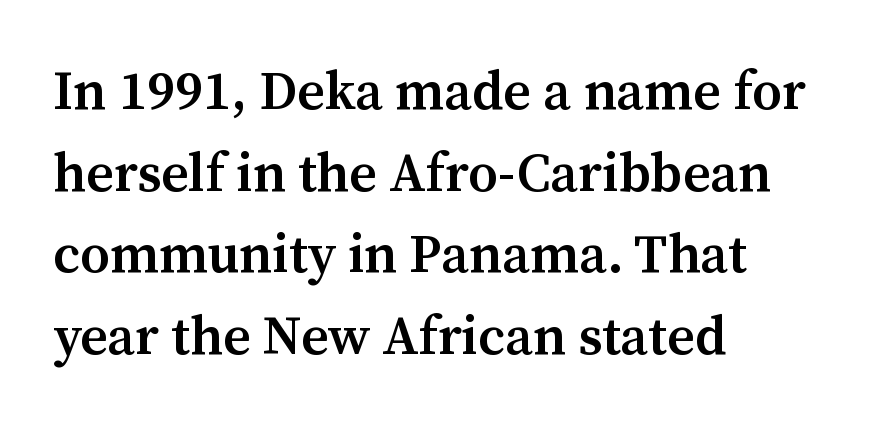
The image shows 54 px semibold serif type, upright; set left-aligned, normal line spacing (1.51x), normal letter spacing, not underlined; medium stroke contrast and a medium x-height.
